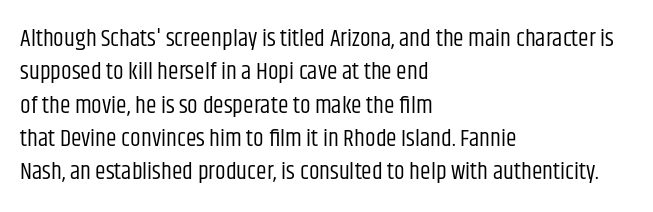
The image shows 24 px text type, upright; set left-aligned, normal line spacing (1.39x), normal letter spacing, not underlined.
